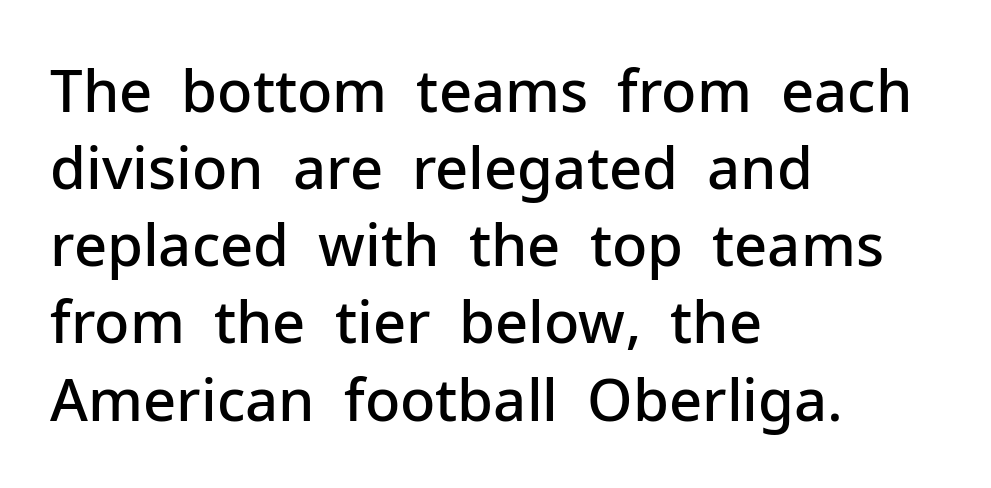
Q: Is the text bold? A: Semi-bold.
Q: Is the text italic (slanted)? A: No, it is upright.
Q: Is the typeface a serif or a sans-serif typeface? A: Sans-serif.
Q: Is the text underlined? A: No.
Q: How is the paragraph aligned? A: Left-aligned.
Q: Is the spacing between letters normal or unusually wide? A: Normal.
Q: Is the spacing between lines tight, normal or loose? A: Normal.
Q: Width (condensed, normal, or wide)? A: Normal.
Q: Stroke contrast? A: Low.
Q: x-height? A: Medium.
Q: Monospaced? A: No.
